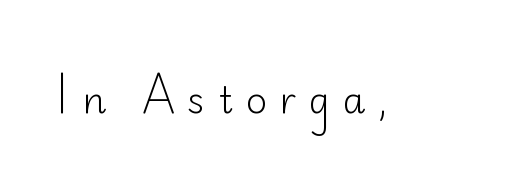
Q: Is the text bold? A: No.
Q: Is the text italic (slanted)? A: No, it is upright.
Q: Is the typeface a serif or a sans-serif typeface? A: Sans-serif.
Q: Is the text underlined? A: No.
Q: Is the spacing between letters normal or unusually wide? A: Unusually wide.
Q: Width (condensed, normal, or wide)? A: Normal.
Q: Stroke contrast? A: Low.
Q: x-height? A: Small.
Q: Monospaced? A: No.
